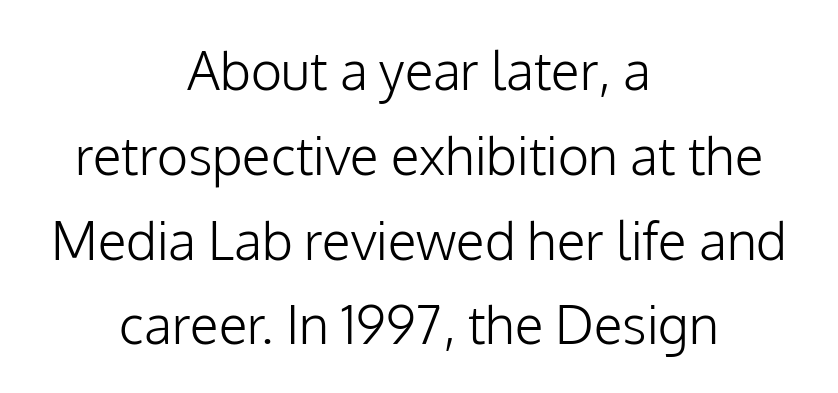
The image shows 53 px light sans-serif type, upright; set centered, normal line spacing (1.6x), normal letter spacing, not underlined; low stroke contrast and a medium x-height.
